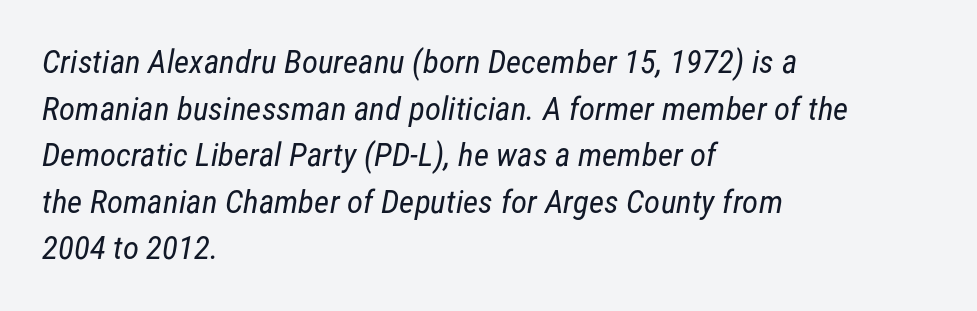
The image shows 33 px regular-weight, condensed sans-serif type; set left-aligned, normal line spacing (1.41x), normal letter spacing, not underlined; low stroke contrast and a medium x-height.
